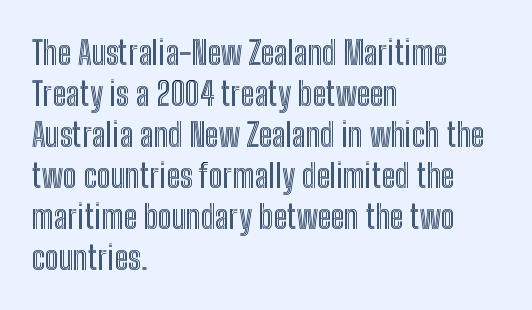
The image shows 33 px condensed type, upright; set left-aligned, line spacing 1.24x, normal letter spacing, not underlined; a medium x-height.
